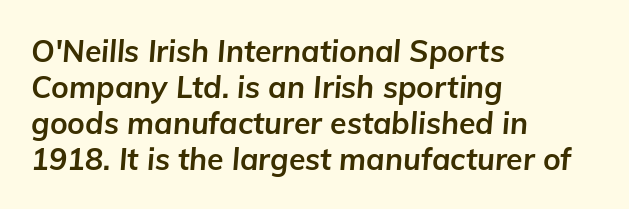
{"italic": "yes", "lean": "right", "slant_degrees": 5, "bold": "yes", "weight": "bold", "width": "normal", "stroke_contrast": "low", "x_height": "medium", "monospaced": "no", "underline": "no", "align": "left", "line_spacing_ratio": 1.2, "letter_spacing": "normal", "letter_spacing_em": 0.0, "glyph_px": 30}
